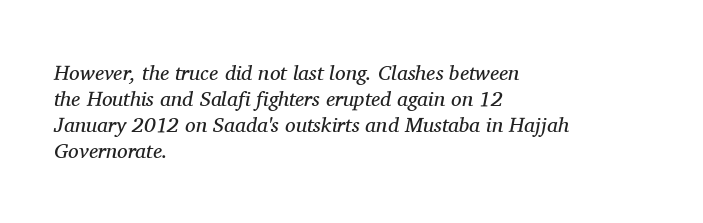
{"italic": "yes", "lean": "right", "slant_degrees": 11, "bold": "no", "underline": "no", "align": "left", "line_spacing_ratio": 1.24, "letter_spacing": "normal", "letter_spacing_em": 0.0, "glyph_px": 21}
